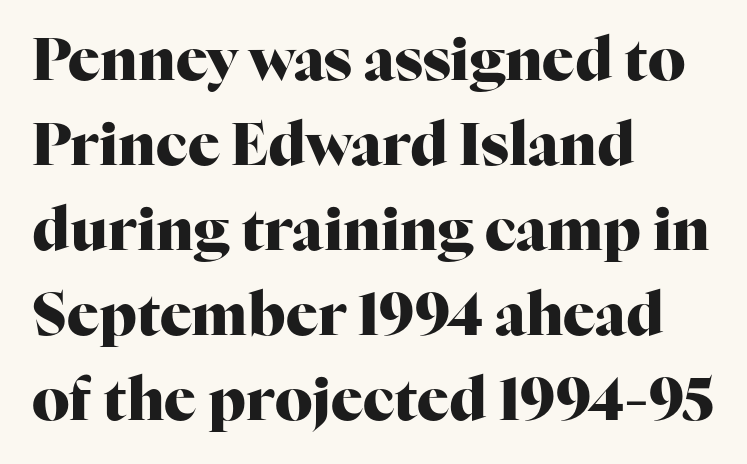
{"serif": "yes", "italic": "no", "bold": "yes", "weight": "heavy", "width": "normal", "stroke_contrast": "high", "x_height": "medium", "monospaced": "no", "underline": "no", "align": "left", "line_spacing": "normal", "line_spacing_ratio": 1.44, "letter_spacing": "normal", "letter_spacing_em": 0.0, "glyph_px": 59}
